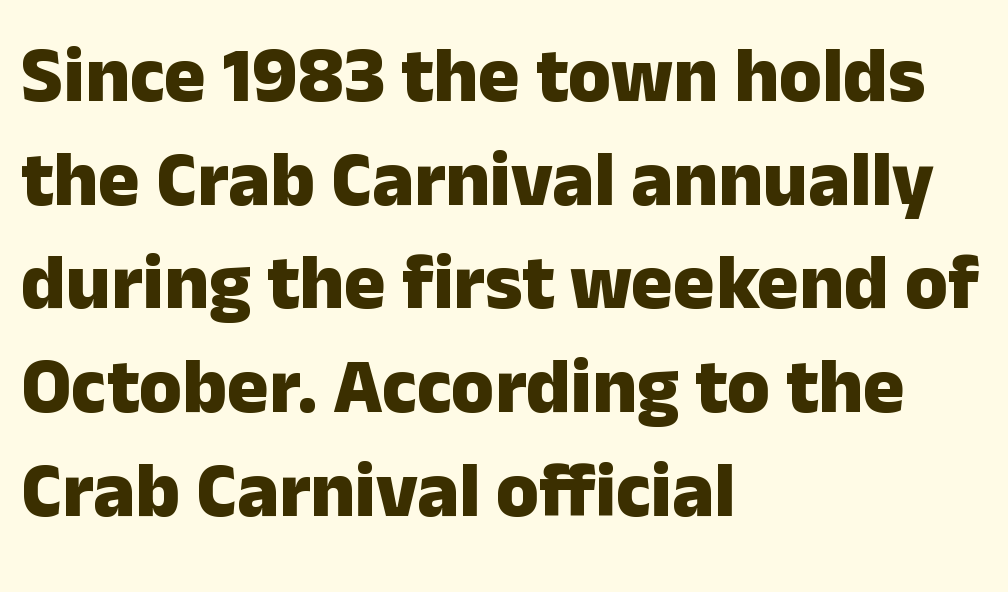
The image shows 78 px heavy sans-serif type, upright; set left-aligned, normal line spacing (1.33x), normal letter spacing, not underlined; low stroke contrast and a medium x-height.
